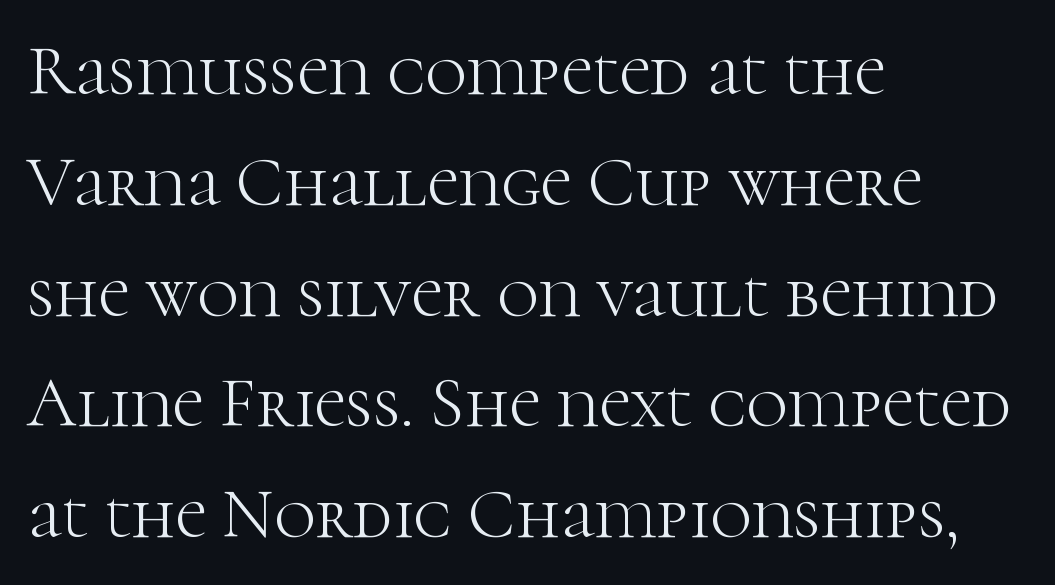
Think of a printed novel: that variable character pitch is what you see here. Line starts are locked; line ends wander. The rendering shows small feet on the letterforms — a serif design. What stands out about the letter spacing? Nothing — it is the standard amount. Check the space under the baseline: it is left empty.
